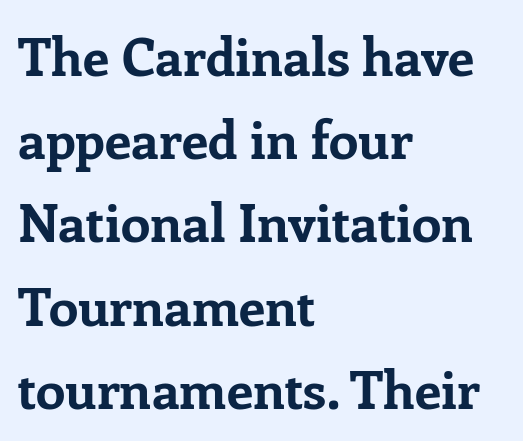
Q: Is the text bold? A: Yes.
Q: Is the text italic (slanted)? A: No, it is upright.
Q: Is the typeface a serif or a sans-serif typeface? A: Serif.
Q: Is the text underlined? A: No.
Q: How is the paragraph aligned? A: Left-aligned.
Q: Is the spacing between letters normal or unusually wide? A: Normal.
Q: Is the spacing between lines tight, normal or loose? A: Normal.
Q: Width (condensed, normal, or wide)? A: Normal.
Q: Stroke contrast? A: Low.
Q: x-height? A: Medium.
Q: Monospaced? A: No.
